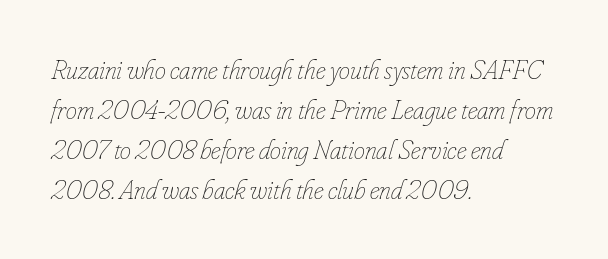
Notice how descenders clear the ascenders below comfortably — that's standard leading. The font is comparable to plain body text, perhaps lighter. A typesetter would mark this as italic. Descenders are the only things crossing below the line. These lines keep a tight, regular rhythm from letter to letter. Character widths vary here, with narrow letters taking less room than wide ones.
